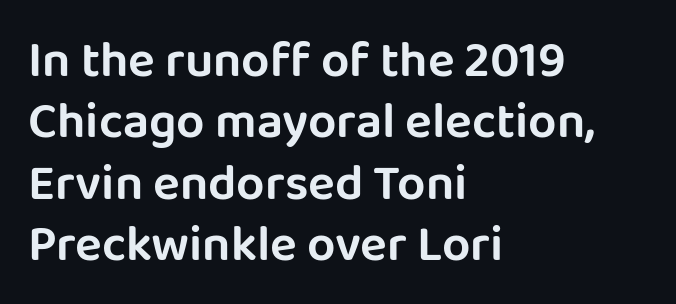
The image shows 50 px sans-serif type, upright; set left-aligned, line spacing 1.23x, normal letter spacing, not underlined; low stroke contrast and a large x-height.
